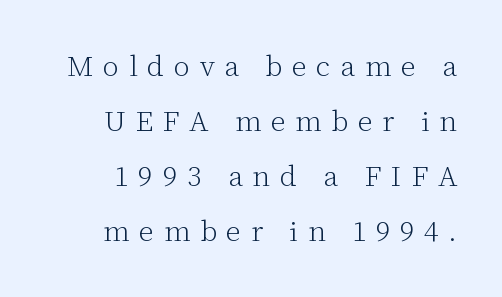
The image shows 29 px light serif type, upright; set loose line spacing (1.9x), unusually wide letter spacing (+0.33 em), not underlined; low stroke contrast and a medium x-height.
